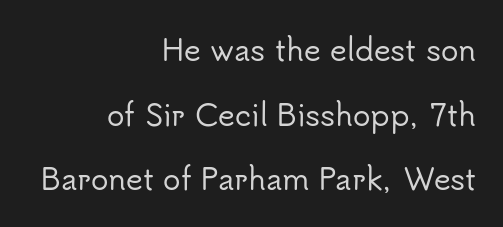
{"serif": "no", "italic": "no", "width": "normal", "stroke_contrast": "low", "x_height": "small", "monospaced": "no", "underline": "no", "align": "right", "line_spacing": "loose", "line_spacing_ratio": 2.23, "letter_spacing": "normal", "letter_spacing_em": 0.0, "glyph_px": 29}
